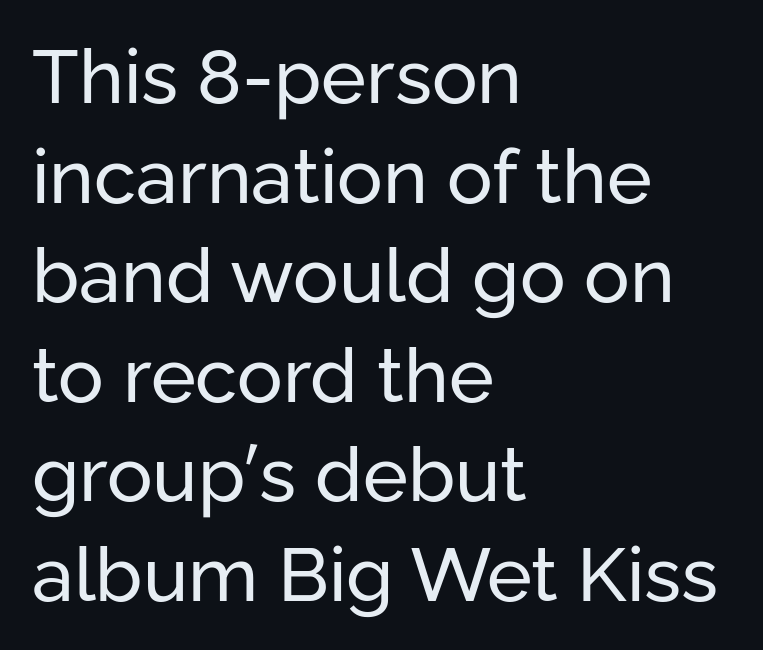
Varying glyph widths throughout — classic text-font behaviour. The letterforms sit at book weight or below. Vertical spacing — default. Line starts are locked; line ends wander. The gaps between neighbouring characters are ordinary and unremarkable.
